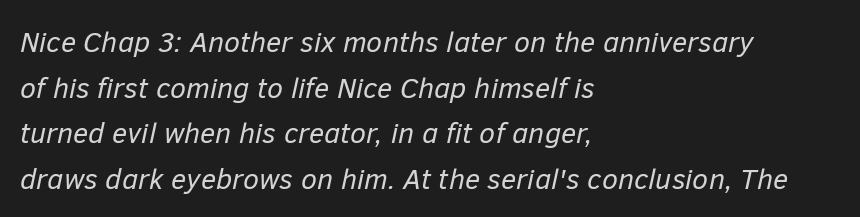
Looks like regular typesetting: each glyph gets only the width it needs. Glance below the letters and you will spot only blank space. There's an unmistakable incline to the writing here. If you drew a ruler down the left edge, every line would touch it. The strokes carry an ordinary text weight at most.
